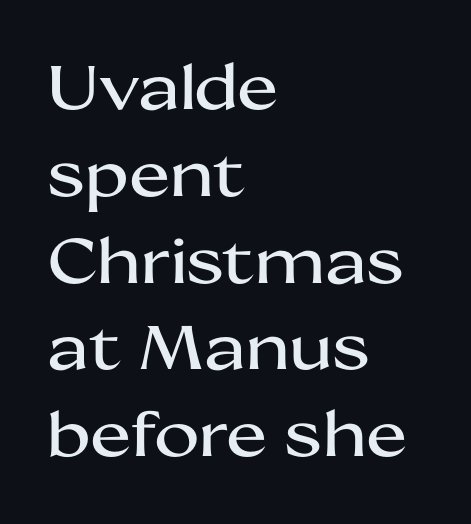
Q: Is the text italic (slanted)? A: No, it is upright.
Q: Is the text underlined? A: No.
Q: How is the paragraph aligned? A: Left-aligned.
Q: Is the spacing between letters normal or unusually wide? A: Normal.
Q: Is the spacing between lines tight, normal or loose? A: Normal.
Q: Width (condensed, normal, or wide)? A: Wide.
Q: Stroke contrast? A: Medium.
Q: x-height? A: Medium.
Q: Monospaced? A: No.
